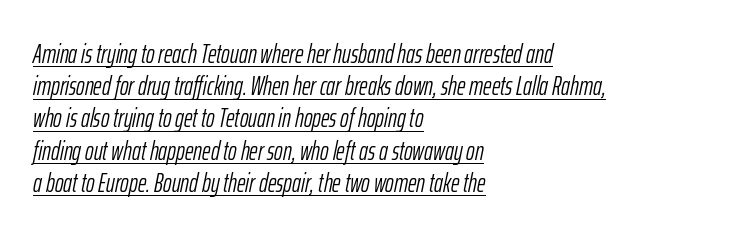
The specimen reads as italic at a glance. In CSS terms this would be text-align: left. Here the glyphs are tracked normally, forming tight word shapes. The face used here appears with an underline applied. Weight: regular or lighter.
